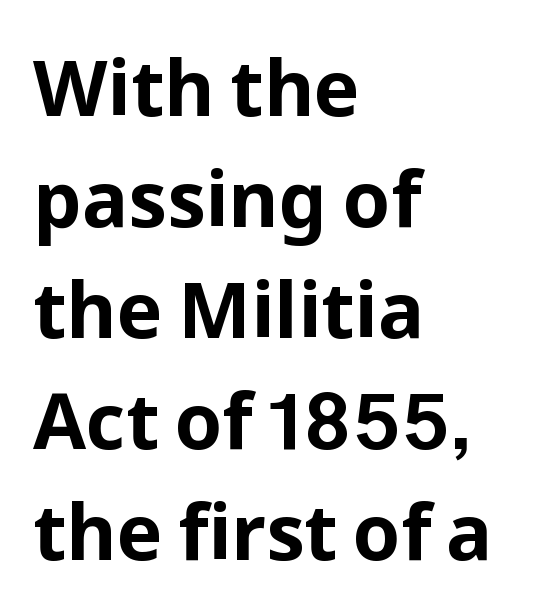
Q: Is the text bold? A: Yes.
Q: Is the text italic (slanted)? A: No, it is upright.
Q: Is the typeface a serif or a sans-serif typeface? A: Sans-serif.
Q: Is the text underlined? A: No.
Q: How is the paragraph aligned? A: Left-aligned.
Q: Is the spacing between letters normal or unusually wide? A: Normal.
Q: Is the spacing between lines tight, normal or loose? A: Normal.
Q: Width (condensed, normal, or wide)? A: Normal.
Q: Stroke contrast? A: Low.
Q: x-height? A: Medium.
Q: Monospaced? A: No.
